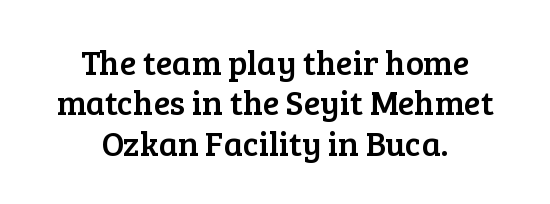
Between one letter and the next there's only the usual sliver of space. The area under the type is left untouched. Visually the block forms a symmetrical silhouette, jagged on both flanks. The letters stand upright; this is a roman face. The text was rendered using a seriffed face with decorative stroke endings.
